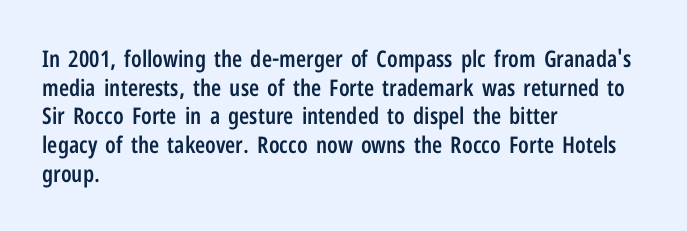
Q: Is the text bold? A: Semi-bold.
Q: Is the text italic (slanted)? A: No, it is upright.
Q: Is the text underlined? A: No.
Q: How is the paragraph aligned? A: Left-aligned.
Q: Is the spacing between letters normal or unusually wide? A: Normal.
Q: Is the spacing between lines tight, normal or loose? A: Normal.
